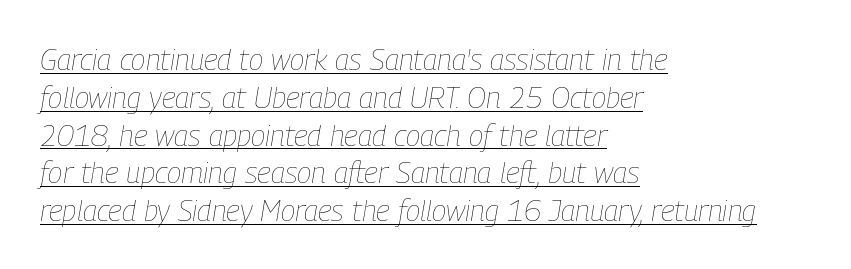
The image shows 30 px thin, condensed type, italic (leaning right); set left-aligned, normal line spacing (1.26x), normal letter spacing, underlined; low stroke contrast and a medium x-height.
